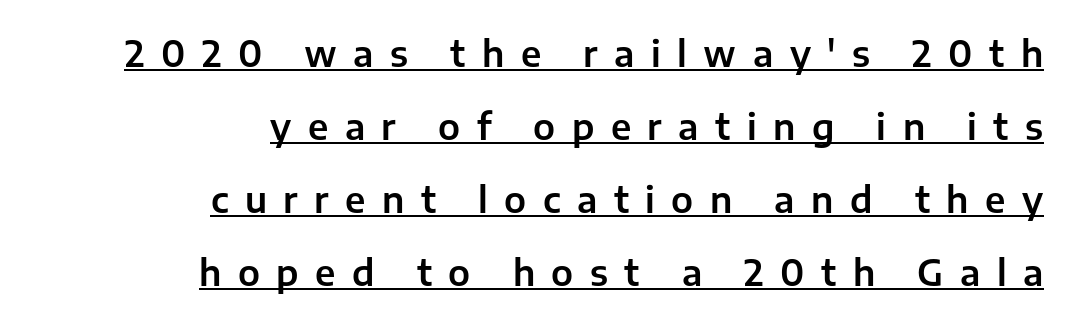
Q: Is the text italic (slanted)? A: No, it is upright.
Q: Is the typeface a serif or a sans-serif typeface? A: Sans-serif.
Q: Is the text underlined? A: Yes.
Q: How is the paragraph aligned? A: Right-aligned.
Q: Is the spacing between letters normal or unusually wide? A: Unusually wide.
Q: Is the spacing between lines tight, normal or loose? A: Loose.
Q: Width (condensed, normal, or wide)? A: Normal.
Q: Stroke contrast? A: Low.
Q: x-height? A: Medium.
Q: Monospaced? A: No.
